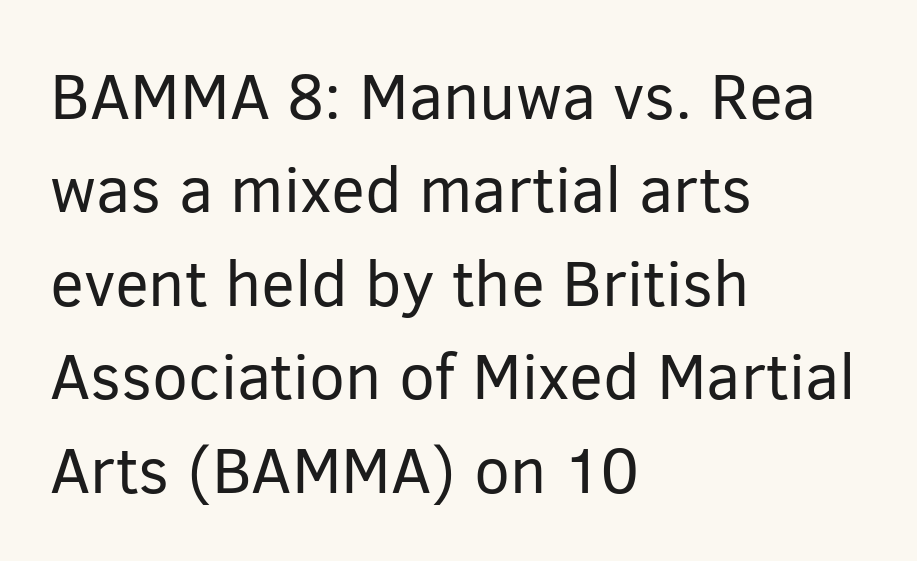
Q: Is the text bold? A: No.
Q: Is the text italic (slanted)? A: No, it is upright.
Q: Is the typeface a serif or a sans-serif typeface? A: Sans-serif.
Q: Is the text underlined? A: No.
Q: How is the paragraph aligned? A: Left-aligned.
Q: Is the spacing between letters normal or unusually wide? A: Normal.
Q: Is the spacing between lines tight, normal or loose? A: Normal.
Q: Width (condensed, normal, or wide)? A: Normal.
Q: Stroke contrast? A: Low.
Q: x-height? A: Medium.
Q: Monospaced? A: No.
